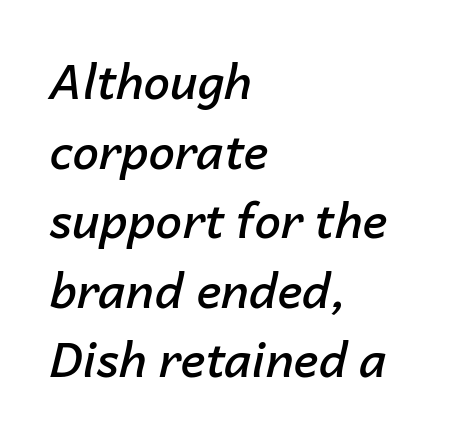
{"italic": "yes", "lean": "right", "slant_degrees": 14, "bold": "semi", "weight": "semibold", "width": "normal", "stroke_contrast": "low", "x_height": "medium", "monospaced": "no", "underline": "no", "align": "left", "line_spacing": "normal", "line_spacing_ratio": 1.48, "letter_spacing": "normal", "letter_spacing_em": 0.0, "glyph_px": 47}
